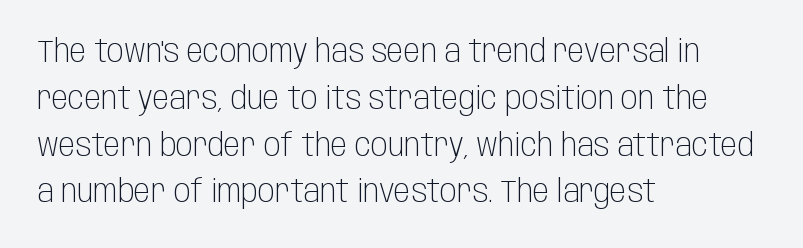
{"serif": "no", "italic": "no", "bold": "no", "weight": "light", "width": "condensed", "stroke_contrast": "low", "x_height": "large", "monospaced": "no", "underline": "no", "align": "left", "line_spacing": "normal", "line_spacing_ratio": 1.51, "letter_spacing": "normal", "letter_spacing_em": 0.0, "glyph_px": 31}
